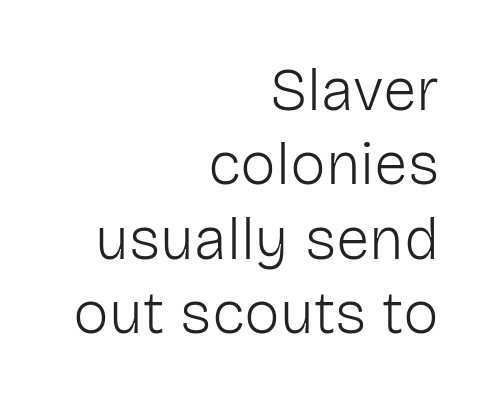
{"serif": "no", "italic": "no", "bold": "no", "weight": "light", "width": "normal", "stroke_contrast": "low", "x_height": "medium", "monospaced": "no", "underline": "no", "align": "right", "line_spacing_ratio": 1.24, "letter_spacing": "normal", "letter_spacing_em": 0.0, "glyph_px": 60}
